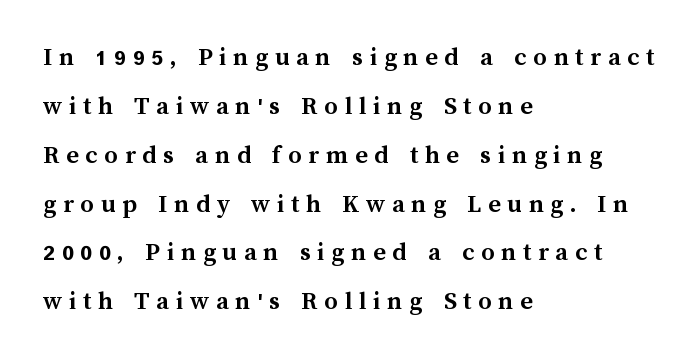
These lines were composed using upright roman letters. Unmarked baselines from the first word to the last. This rendering uses left alignment, leaving the right contour irregular. Look at the tracking — it's clearly loosened, letters drifting apart. Every letter is thick-stroked: bold, no question.
